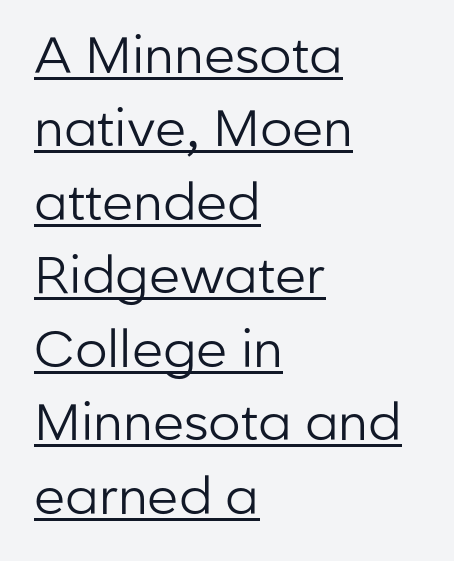
Q: Is the text bold? A: No.
Q: Is the text italic (slanted)? A: No, it is upright.
Q: Is the typeface a serif or a sans-serif typeface? A: Sans-serif.
Q: Is the text underlined? A: Yes.
Q: How is the paragraph aligned? A: Left-aligned.
Q: Is the spacing between letters normal or unusually wide? A: Normal.
Q: Is the spacing between lines tight, normal or loose? A: Normal.
Q: Width (condensed, normal, or wide)? A: Normal.
Q: Stroke contrast? A: Low.
Q: x-height? A: Medium.
Q: Monospaced? A: No.
